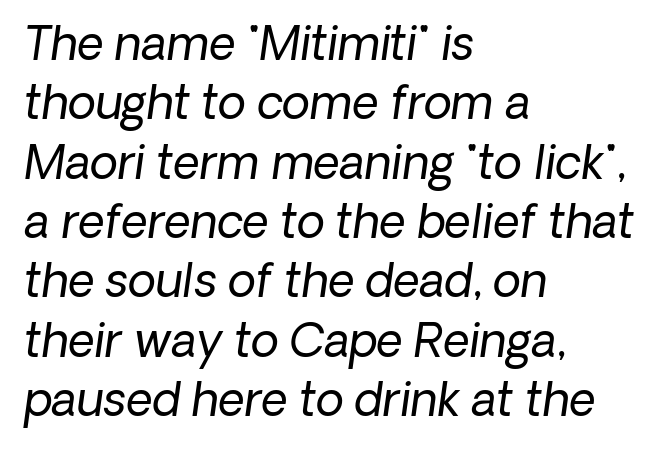
Q: Is the text bold? A: No.
Q: Is the typeface a serif or a sans-serif typeface? A: Sans-serif.
Q: Is the text underlined? A: No.
Q: How is the paragraph aligned? A: Left-aligned.
Q: Is the spacing between letters normal or unusually wide? A: Normal.
Q: Is the spacing between lines tight, normal or loose? A: Normal.
Q: Width (condensed, normal, or wide)? A: Normal.
Q: Stroke contrast? A: Low.
Q: x-height? A: Medium.
Q: Monospaced? A: No.
